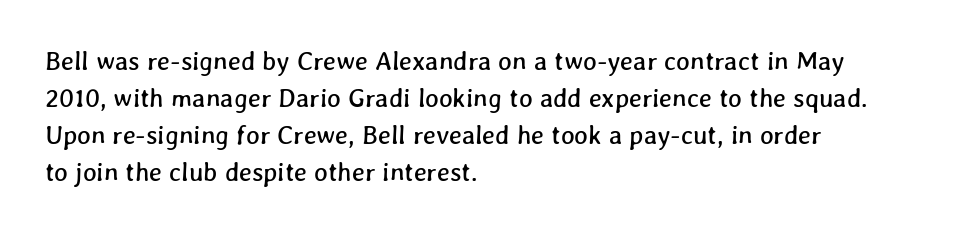
{"underline": "no", "align": "left", "line_spacing": "normal", "line_spacing_ratio": 1.42, "letter_spacing": "normal", "letter_spacing_em": 0.0, "glyph_px": 26}
